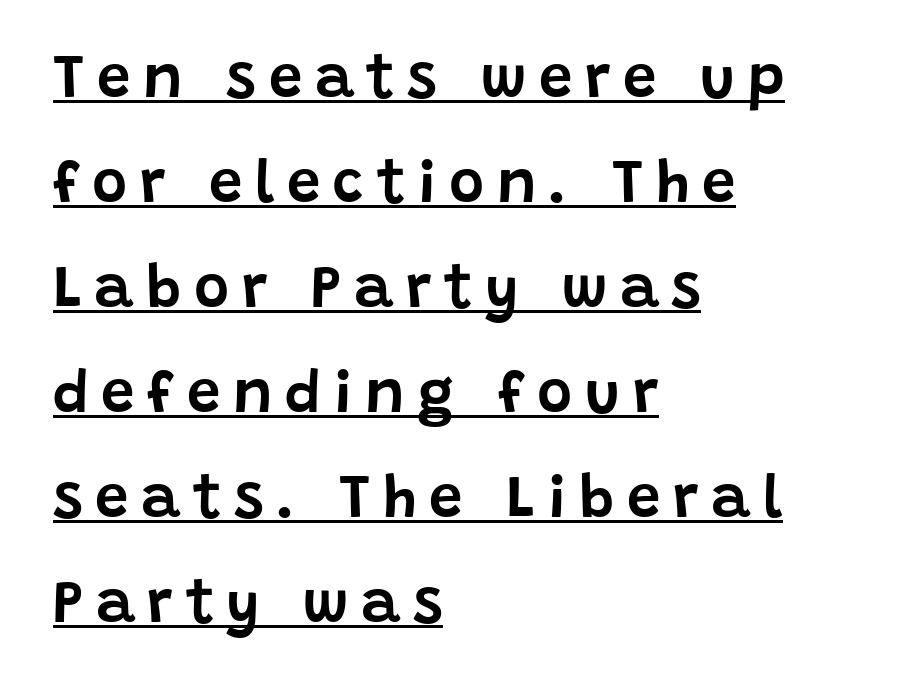
The image shows 60 px sans-serif type, upright; set left-aligned, line spacing 1.75x, unusually wide letter spacing (+0.21 em), underlined; low stroke contrast and a large x-height.
